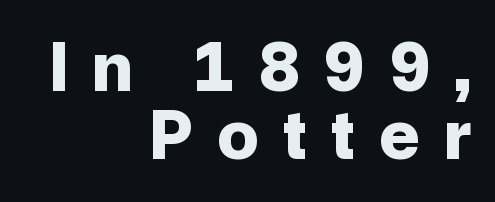
The image shows 72 px bold sans-serif type, upright; set right-aligned, tight line spacing (0.95x), unusually wide letter spacing (+0.35 em), not underlined; low stroke contrast and a medium x-height.
